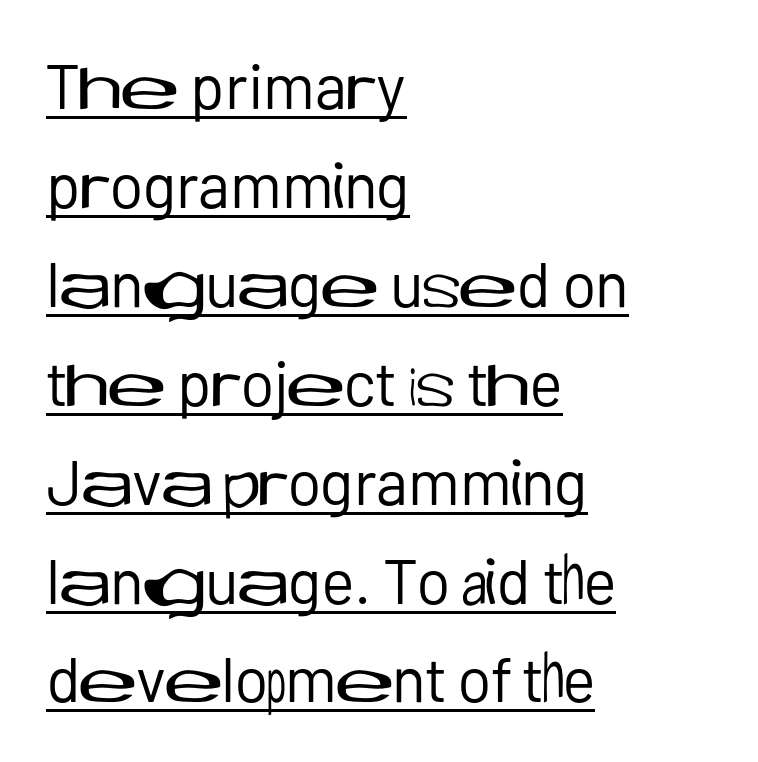
Q: Is the text bold? A: No.
Q: Is the text italic (slanted)? A: No, it is upright.
Q: Is the typeface a serif or a sans-serif typeface? A: Sans-serif.
Q: Is the text underlined? A: Yes.
Q: How is the paragraph aligned? A: Left-aligned.
Q: Is the spacing between letters normal or unusually wide? A: Normal.
Q: Is the spacing between lines tight, normal or loose? A: Normal.
Q: Width (condensed, normal, or wide)? A: Normal.
Q: Stroke contrast? A: Low.
Q: x-height? A: Medium.
Q: Monospaced? A: No.
